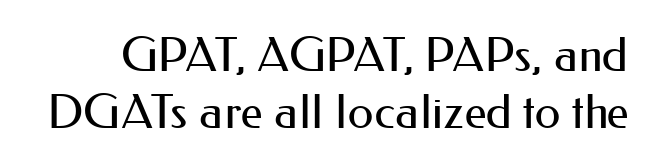
Q: Is the text bold? A: No.
Q: Is the text italic (slanted)? A: No, it is upright.
Q: Is the typeface a serif or a sans-serif typeface? A: Sans-serif.
Q: Is the text underlined? A: No.
Q: Is the spacing between letters normal or unusually wide? A: Normal.
Q: Width (condensed, normal, or wide)? A: Normal.
Q: Stroke contrast? A: Medium.
Q: x-height? A: Small.
Q: Monospaced? A: No.
